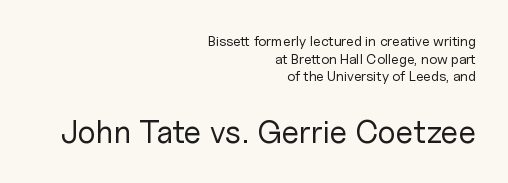
Q: Is the text bold? A: No.
Q: Is the text italic (slanted)? A: No, it is upright.
Q: Is the typeface a serif or a sans-serif typeface? A: Sans-serif.
Q: Is the text underlined? A: No.
Q: How is the paragraph aligned? A: Right-aligned.
Q: Is the spacing between letters normal or unusually wide? A: Normal.
Q: Is the spacing between lines tight, normal or loose? A: Normal.
Q: Which block of text is set in a larger size, the first (top) or the second (bottom)? A: The second (bottom) one.
Q: Width (condensed, normal, or wide)? A: Normal.
Q: Stroke contrast? A: Low.
Q: x-height? A: Medium.
Q: Monospaced? A: No.
